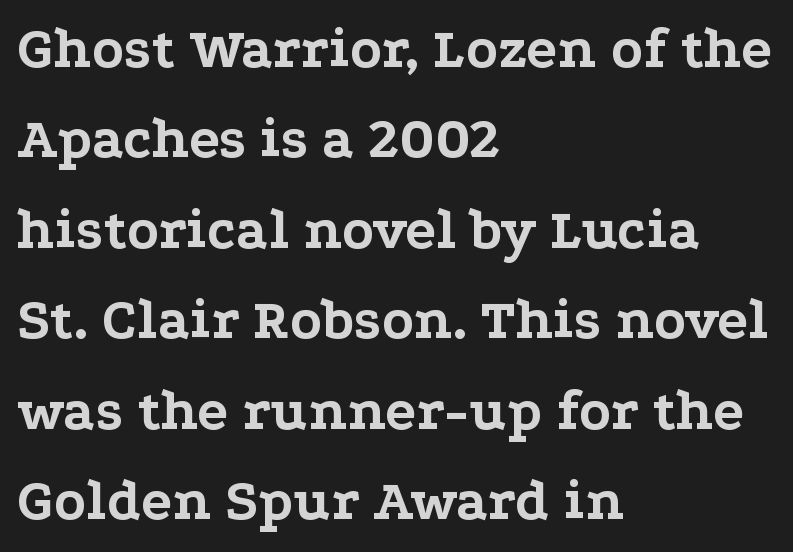
Ordinary non-slanted type is in use. Spacing verdict: proportional, widths tailored to each character. Quick note: underline off. Regular leading. Short note: letters normally spaced.
